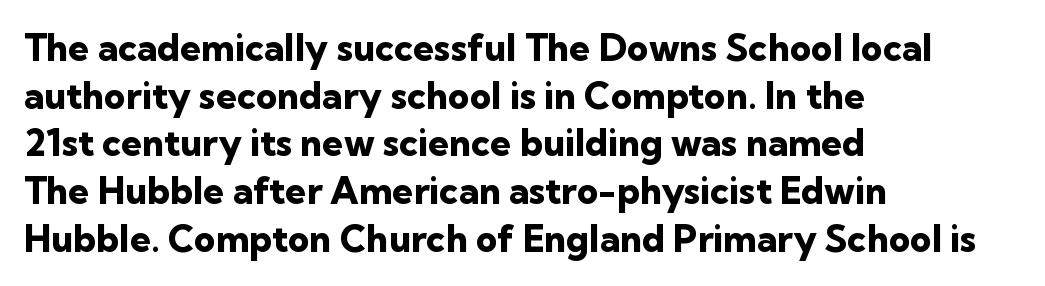
The passage shown is typed in a proportional face where columns would drift. Default kerning and tracking; the words read as compact shapes. Is the type bold? Yes — the strokes are clearly thick and heavy. A roman cut, with each character standing at attention.
